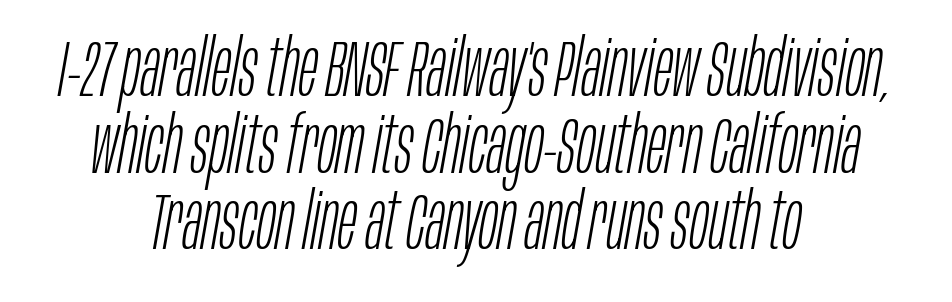
{"italic": "yes", "lean": "right", "slant_degrees": 10, "bold": "no", "weight": "light", "width": "condensed", "stroke_contrast": "low", "x_height": "large", "monospaced": "no", "underline": "no", "align": "center", "line_spacing": "tight", "line_spacing_ratio": 0.97, "letter_spacing": "normal", "letter_spacing_em": 0.0, "glyph_px": 79}
